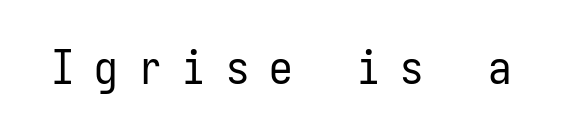
{"serif": "no", "italic": "no", "bold": "no", "weight": "regular", "width": "condensed", "stroke_contrast": "low", "x_height": "medium", "monospaced": "yes", "underline": "no", "letter_spacing": "wide", "letter_spacing_em": 0.43, "glyph_px": 47}
